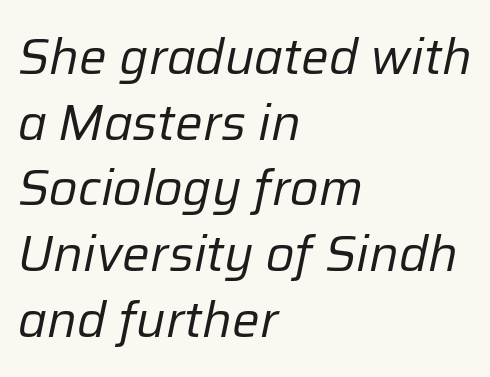
All the whitespace from short lines collects on the right. Looking at the ascenders, they clearly lean. This block has exactly the height ordinary leading produces. Honestly, the letter spacing is just normal — you wouldn't notice it. The zone under the glyphs is completely vacant.
